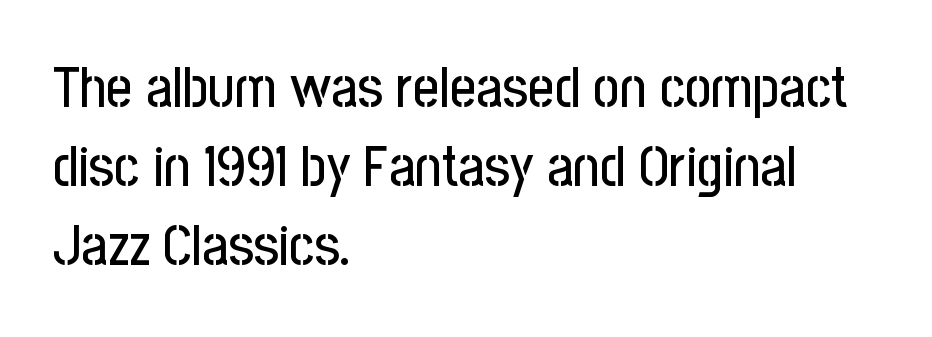
Classification — sans serif. The words here are not underlined. The ragged edge is on the right, which tells us the setting is flush left. The passage shown stacks its lines at a standard gap.
